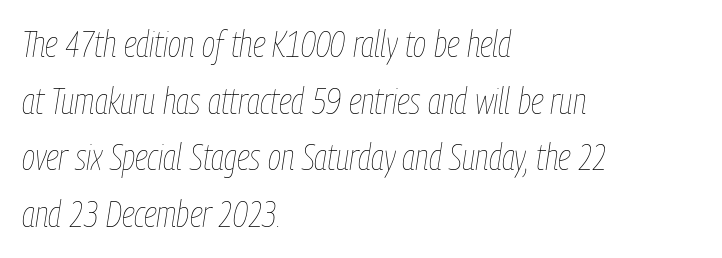
These glyphs show unthickened strokes, regular width or finer. The area under the type is left untouched. The passage shown is typed in a proportional face where columns would drift. Tracking here is standard; glyphs follow each other at the usual distance. The setting favours the left margin, as ordinary paragraphs usually do.
